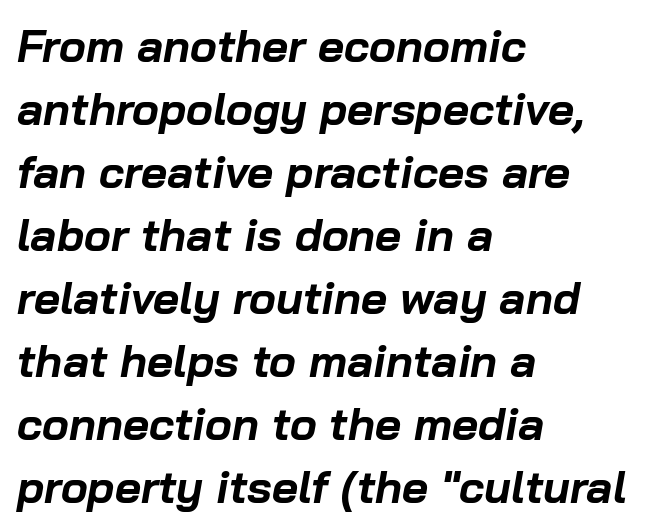
Weight: bold. Characters follow at the spacing the type designer built in. Tall strokes in this sample are angled rather than plumb. Descenders hang freely into open space. Note the varied advance widths — an 'i' is clearly narrower than an 'm'. The typesetter chose a ragged-right arrangement here.
